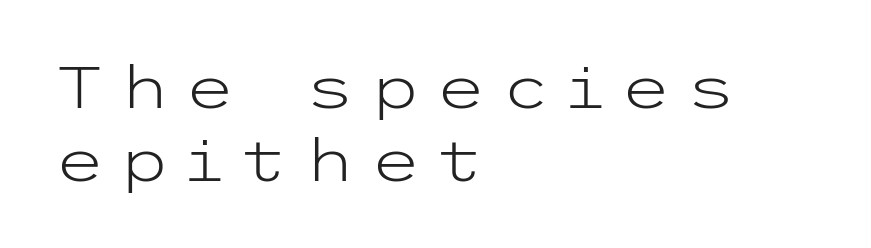
Q: Is the text bold? A: No.
Q: Is the text italic (slanted)? A: No, it is upright.
Q: Is the typeface a serif or a sans-serif typeface? A: Sans-serif.
Q: Is the text underlined? A: No.
Q: How is the paragraph aligned? A: Left-aligned.
Q: Is the spacing between letters normal or unusually wide? A: Unusually wide.
Q: Width (condensed, normal, or wide)? A: Wide.
Q: Stroke contrast? A: Low.
Q: x-height? A: Medium.
